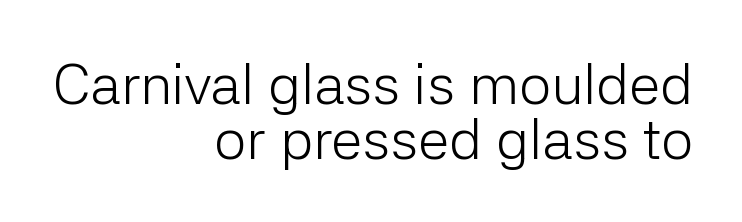
{"serif": "no", "italic": "no", "bold": "no", "weight": "light", "width": "normal", "stroke_contrast": "low", "x_height": "medium", "monospaced": "no", "underline": "no", "align": "right", "line_spacing": "tight", "line_spacing_ratio": 0.96, "letter_spacing": "normal", "letter_spacing_em": 0.0, "glyph_px": 57}
